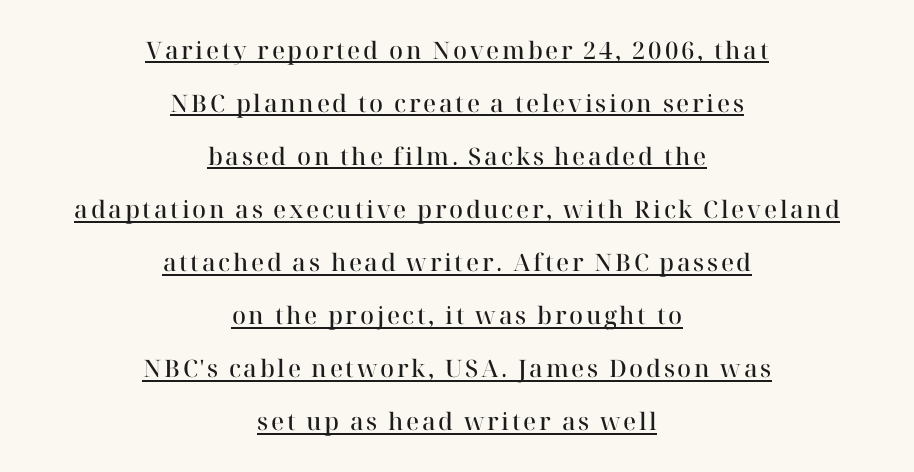
Students, this is semibold: more ink than regular, less than bold. Line spacing here is loose. These lines were composed using upright roman letters. In designer terms, the underline attribute is active on this setting. Leftover space on each line is divided equally before and after the words.
